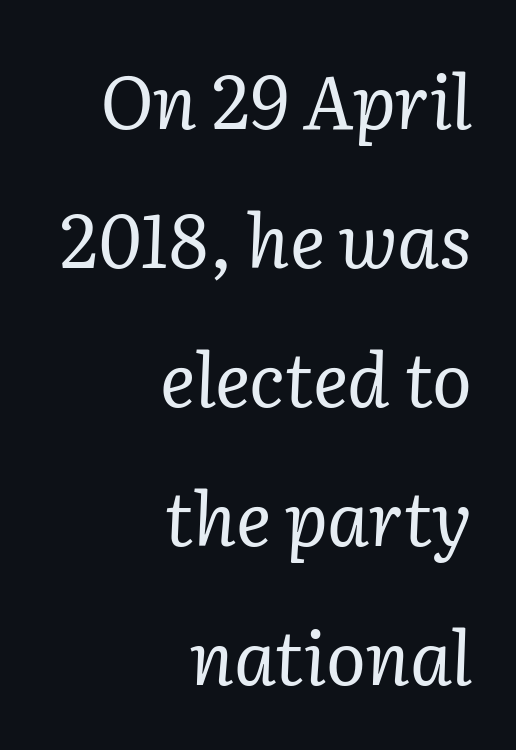
Q: Is the text bold? A: No.
Q: Is the text italic (slanted)? A: Yes, it leans right by about 2 degrees.
Q: Is the typeface a serif or a sans-serif typeface? A: Serif.
Q: Is the text underlined? A: No.
Q: How is the paragraph aligned? A: Right-aligned.
Q: Is the spacing between letters normal or unusually wide? A: Normal.
Q: Width (condensed, normal, or wide)? A: Normal.
Q: Stroke contrast? A: Low.
Q: x-height? A: Medium.
Q: Monospaced? A: No.
